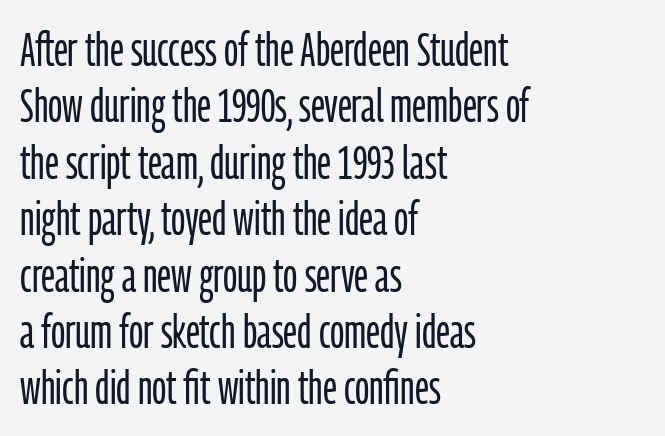
Q: Is the text bold? A: No.
Q: Is the text italic (slanted)? A: No, it is upright.
Q: Is the typeface a serif or a sans-serif typeface? A: Sans-serif.
Q: Is the text underlined? A: No.
Q: How is the paragraph aligned? A: Left-aligned.
Q: Is the spacing between letters normal or unusually wide? A: Normal.
Q: Width (condensed, normal, or wide)? A: Condensed.
Q: Stroke contrast? A: Low.
Q: x-height? A: Medium.
Q: Monospaced? A: No.
